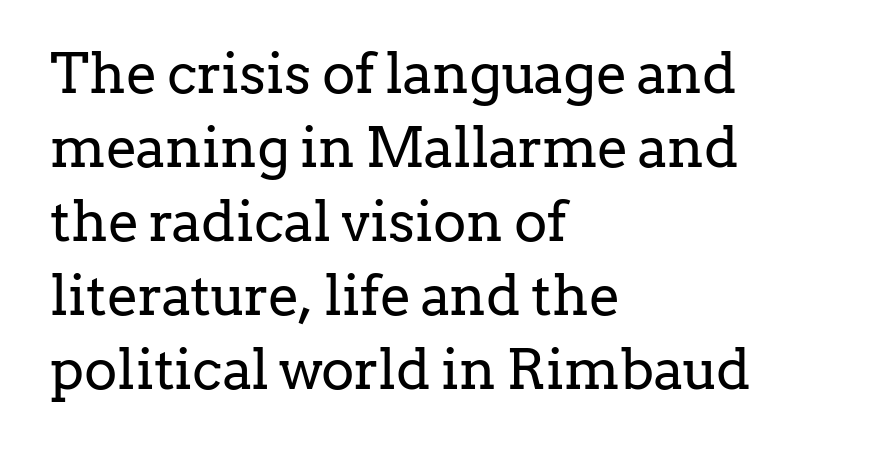
{"serif": "yes", "italic": "no", "bold": "no", "weight": "regular", "width": "normal", "stroke_contrast": "low", "x_height": "medium", "monospaced": "no", "underline": "no", "align": "left", "line_spacing": "normal", "line_spacing_ratio": 1.32, "letter_spacing": "normal", "letter_spacing_em": 0.0, "glyph_px": 56}
